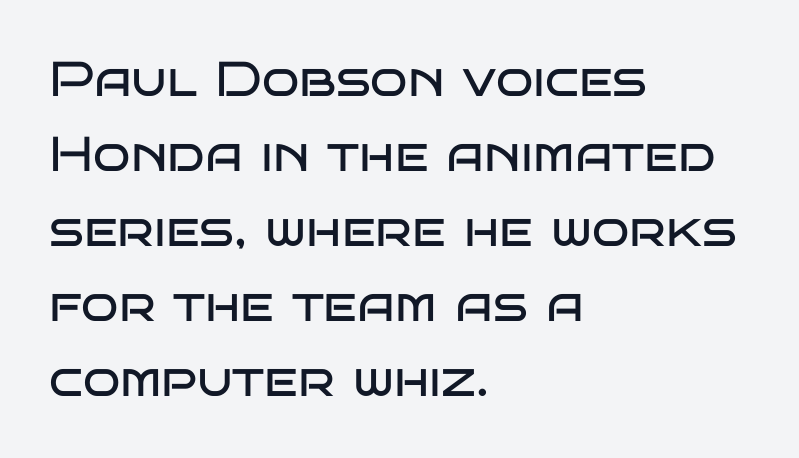
Interline gaps are of average width in this sample. No extra tracking has been applied to these lines. A clean baseline with only descenders dipping below it. Examine the stroke ends and you'll find no serifs. Designer's note — italics off, roman on. Proportional: the letters do not fall into vertical columns.
